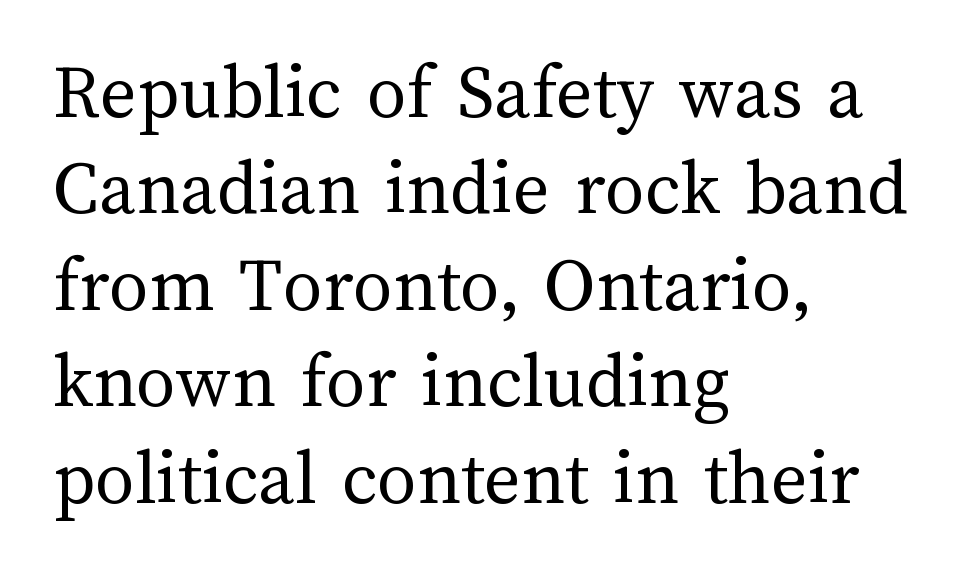
{"italic": "no", "bold": "no", "weight": "regular", "width": "normal", "stroke_contrast": "medium", "x_height": "medium", "monospaced": "no", "underline": "no", "align": "left", "line_spacing_ratio": 1.22, "letter_spacing": "normal", "letter_spacing_em": 0.0, "glyph_px": 79}
